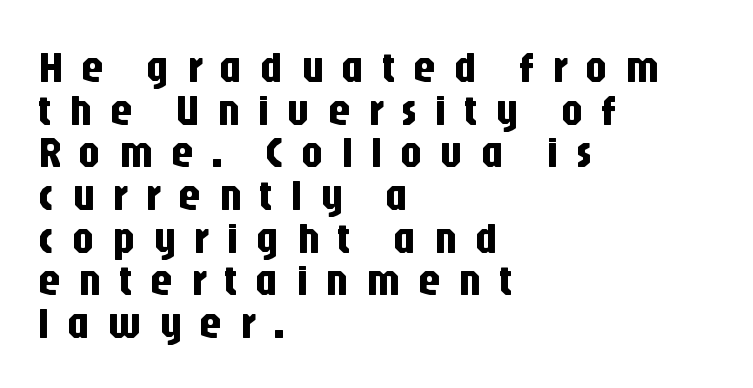
{"serif": "no", "italic": "no", "width": "condensed", "stroke_contrast": "low", "x_height": "large", "monospaced": "no", "underline": "no", "align": "left", "line_spacing": "tight", "line_spacing_ratio": 0.97, "letter_spacing": "wide", "letter_spacing_em": 0.4, "glyph_px": 44}
